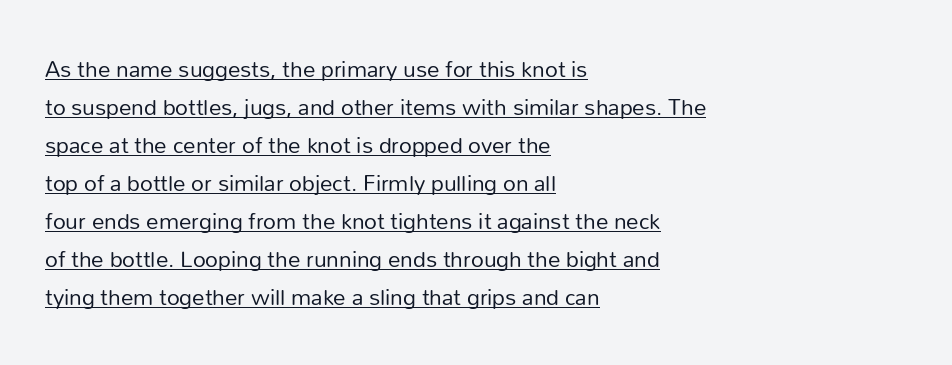
The image shows 25 px text type, upright; set left-aligned, normal line spacing (1.52x), normal letter spacing, underlined.
